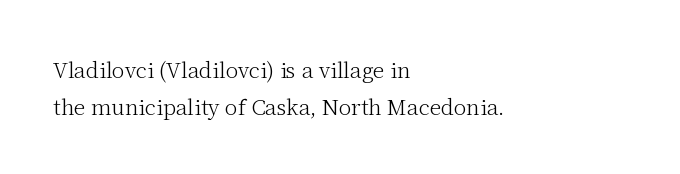
{"italic": "no", "bold": "no", "underline": "no", "align": "left", "line_spacing_ratio": 1.75, "letter_spacing": "normal", "letter_spacing_em": 0.0, "glyph_px": 21}
